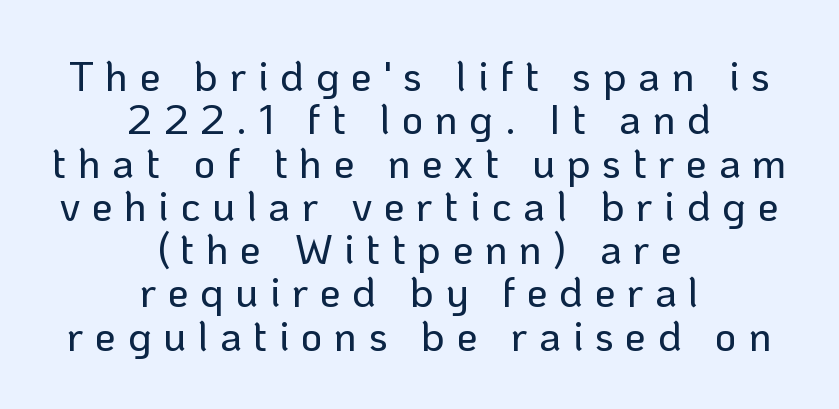
Q: Is the text italic (slanted)? A: No, it is upright.
Q: Is the typeface a serif or a sans-serif typeface? A: Sans-serif.
Q: Is the text underlined? A: No.
Q: How is the paragraph aligned? A: Centered.
Q: Is the spacing between letters normal or unusually wide? A: Unusually wide.
Q: Is the spacing between lines tight, normal or loose? A: Tight.
Q: Width (condensed, normal, or wide)? A: Normal.
Q: Stroke contrast? A: Low.
Q: x-height? A: Medium.
Q: Monospaced? A: No.
